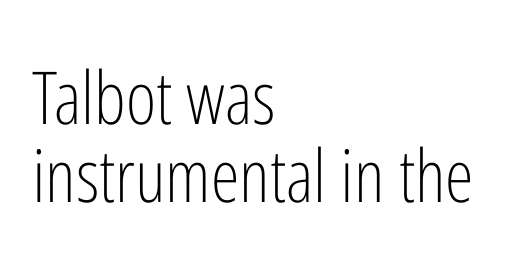
The face used here is proportionally spaced, like ordinary book or web type. Short and long lines alike share a common starting point at left. A sans-serif font was chosen for this passage. Regarding leading, the lines here are crowded together.
